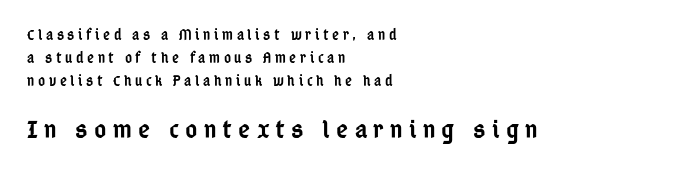
The image shows 26 px text type, upright; set left-aligned, normal line spacing (1.55x), unusually wide letter spacing (+0.24 em), not underlined; the second (bottom) block is 1.73x larger.
